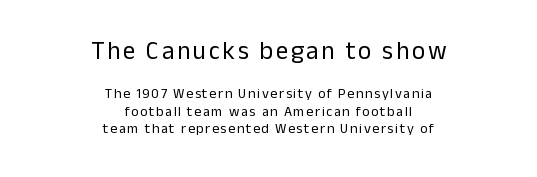
{"italic": "no", "bold": "no", "underline": "no", "align": "center", "line_spacing_ratio": 1.22, "larger_block": "first", "size_ratio": 1.79, "glyph_px": 25}
